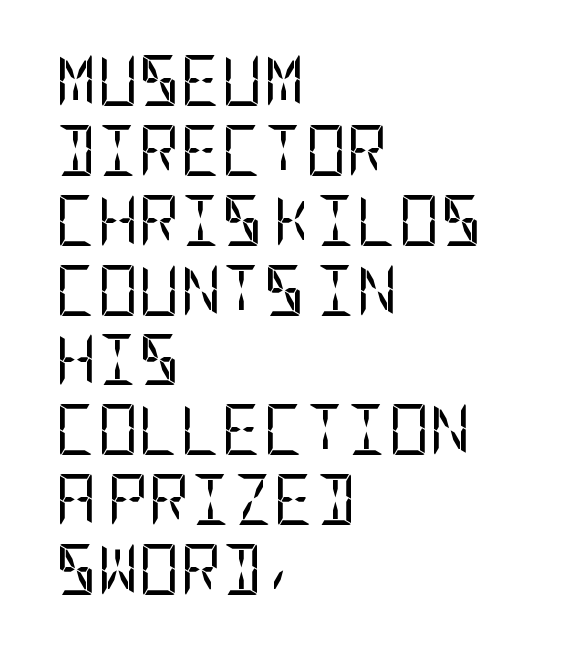
The weight would be labelled regular, book, light, or lighter still. Beneath every word, the page is bare. Posture: straight, roman, zero tilt. Visually the block forms a straight wall on the left and a jagged coastline on the right. These lines sit exactly where default settings would place them.
